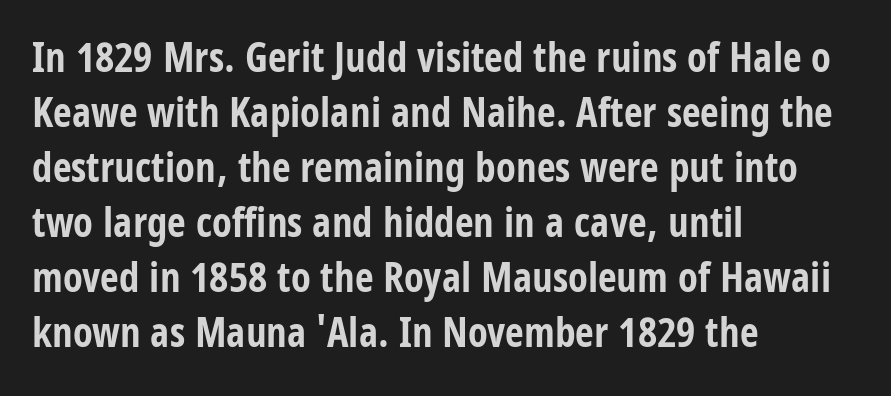
The vertical gap from one line to the next is medium. The glyphs in this specimen are sans serif. The letters advance in unequal steps, a hallmark of proportional type. This is heavy type, rendered in bold. Bare-footed words on every line.
